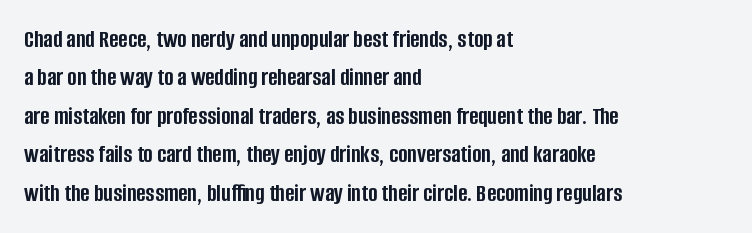
Here the glyphs are tracked normally, forming tight word shapes. Does the weight exceed regular? Yes, all the way to bold. The text block is weighted toward the left margin, trailing off unevenly rightward. Style check: upright. Notice how descenders clear the ascenders below comfortably — that's standard leading. Glance below the letters and you will spot only blank space.
